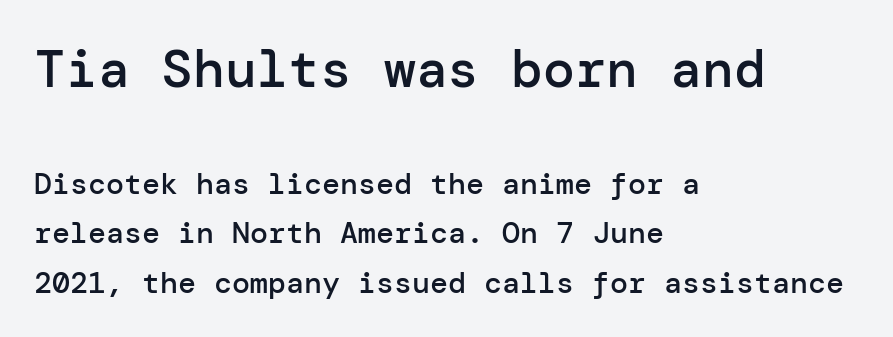
Q: Is the text bold? A: Semi-bold.
Q: Is the text italic (slanted)? A: No, it is upright.
Q: Is the typeface a serif or a sans-serif typeface? A: Sans-serif.
Q: Is the text underlined? A: No.
Q: How is the paragraph aligned? A: Left-aligned.
Q: Is the spacing between letters normal or unusually wide? A: Normal.
Q: Is the spacing between lines tight, normal or loose? A: Normal.
Q: Which block of text is set in a larger size, the first (top) or the second (bottom)? A: The first (top) one.
Q: Width (condensed, normal, or wide)? A: Normal.
Q: Stroke contrast? A: Low.
Q: x-height? A: Medium.
